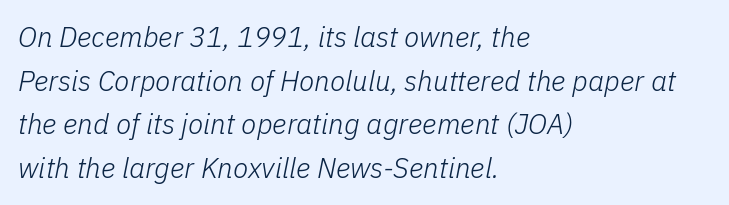
The image shows 28 px light type, italic (leaning right); set left-aligned, normal line spacing (1.56x), normal letter spacing, not underlined; low stroke contrast and a medium x-height.
